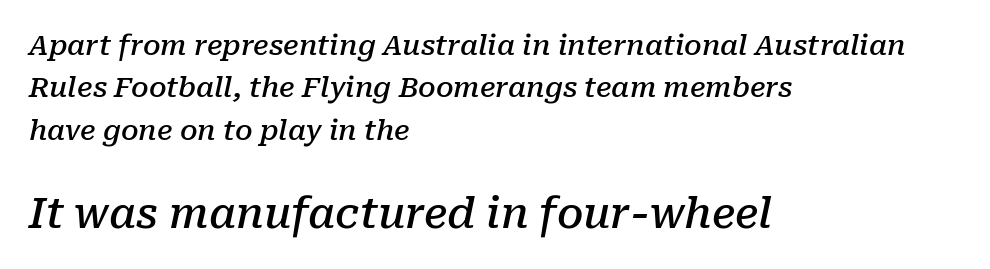
The image shows 42 px semibold serif type, italic (leaning right); set left-aligned, normal line spacing (1.51x), normal letter spacing, not underlined; the second (bottom) block is 1.5x larger; low stroke contrast and a medium x-height.
